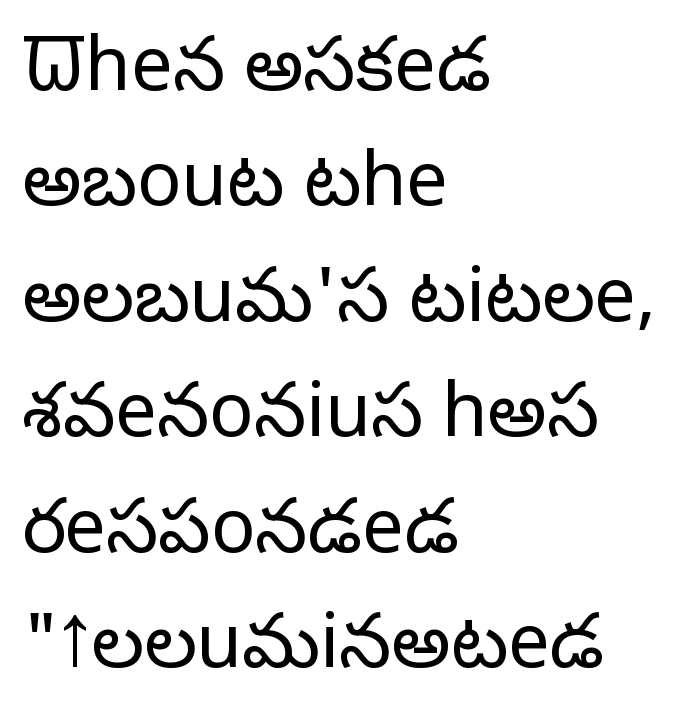
The face looks like a standard text weight, possibly lighter. Honestly, the letter spacing is just normal — you wouldn't notice it. Regarding serifs, this sample does without them. The baseline area is clear. Normally led — the rows are evenly, conventionally spaced.
